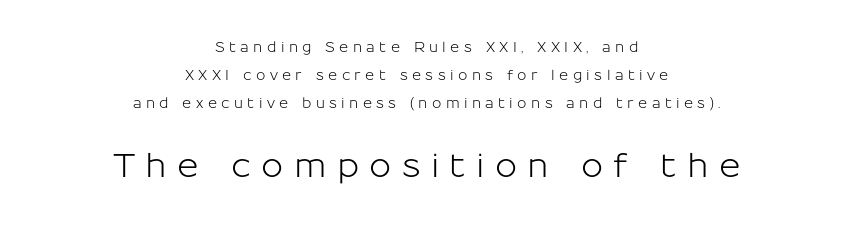
Q: Is the text italic (slanted)? A: No, it is upright.
Q: Is the typeface a serif or a sans-serif typeface? A: Sans-serif.
Q: Is the text underlined? A: No.
Q: How is the paragraph aligned? A: Centered.
Q: Is the spacing between letters normal or unusually wide? A: Unusually wide.
Q: Is the spacing between lines tight, normal or loose? A: Loose.
Q: Which block of text is set in a larger size, the first (top) or the second (bottom)? A: The second (bottom) one.
Q: Width (condensed, normal, or wide)? A: Normal.
Q: Stroke contrast? A: Low.
Q: x-height? A: Medium.
Q: Monospaced? A: No.
